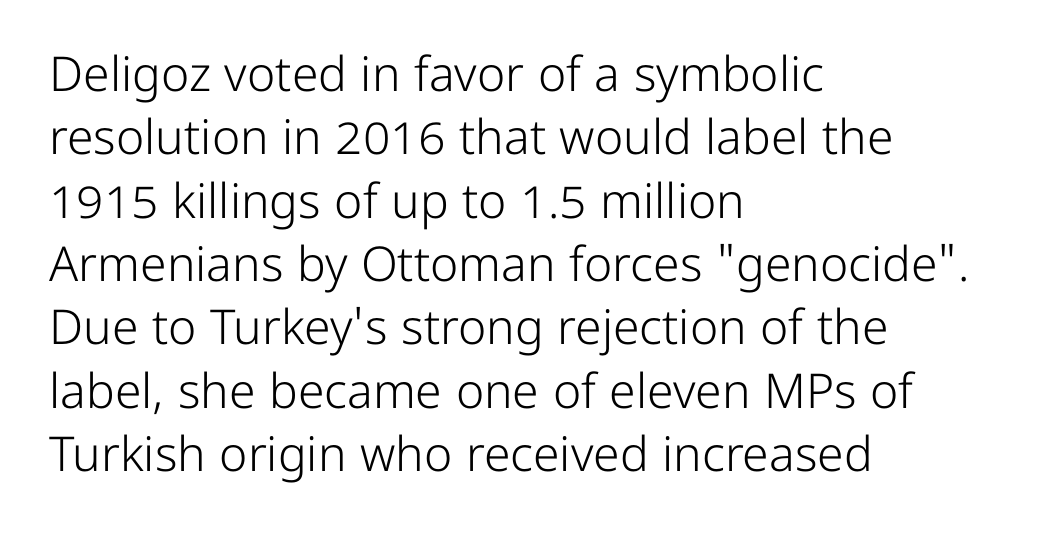
{"serif": "no", "italic": "no", "bold": "no", "weight": "light", "width": "normal", "stroke_contrast": "low", "x_height": "medium", "monospaced": "no", "underline": "no", "align": "left", "line_spacing": "normal", "line_spacing_ratio": 1.32, "letter_spacing": "normal", "letter_spacing_em": 0.0, "glyph_px": 48}
